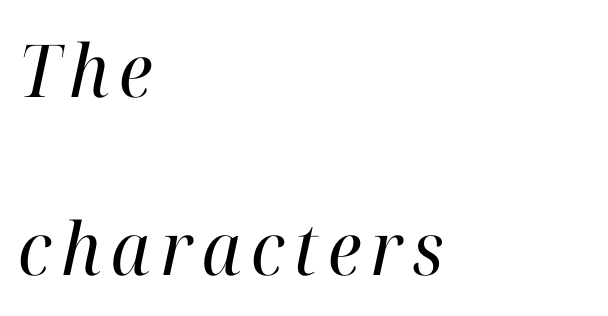
{"serif": "yes", "italic": "yes", "lean": "right", "slant_degrees": 12, "bold": "no", "weight": "regular", "width": "normal", "stroke_contrast": "high", "x_height": "medium", "monospaced": "no", "underline": "no", "align": "left", "line_spacing": "loose", "line_spacing_ratio": 2.44, "glyph_px": 73}
